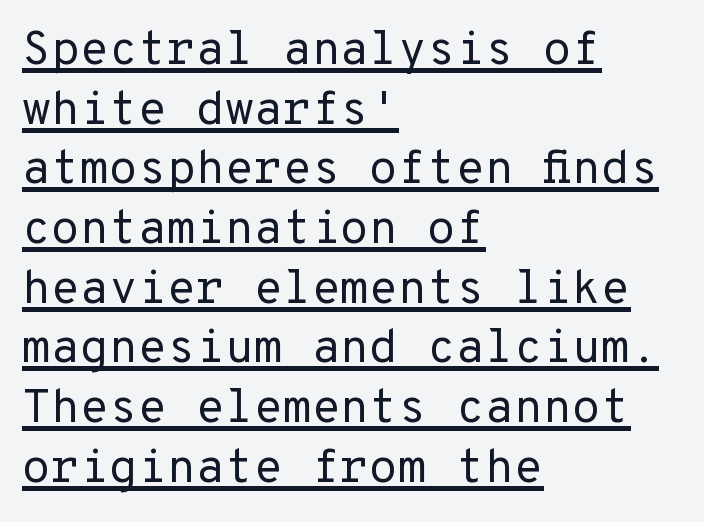
Every word sits above its own underline. Characters follow at the spacing the type designer built in. These lines stack with their left ends in a neat column. Weight: in the light-to-regular range.
